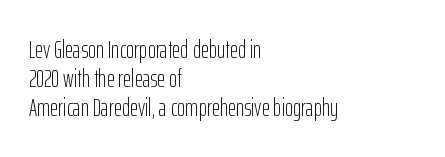
Counters stay open thanks to moderate or lighter strokes. The paragraph shown leans on its left margin. Italic? Not at all — the glyphs are vertical. Tracking value appears to be zero — textbook default spacing. Beneath every word, the page is bare.
